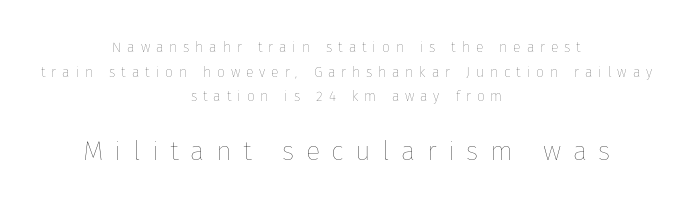
Q: Is the text bold? A: No.
Q: Is the text italic (slanted)? A: No, it is upright.
Q: Is the text underlined? A: No.
Q: How is the paragraph aligned? A: Centered.
Q: Is the spacing between letters normal or unusually wide? A: Unusually wide.
Q: Which block of text is set in a larger size, the first (top) or the second (bottom)? A: The second (bottom) one.
